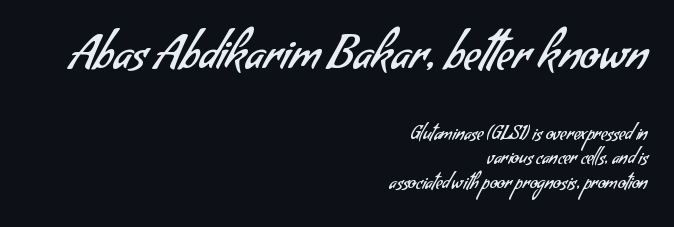
A quiet, ordinary-to-light weight characterises the typeface. Grotesque or geometric, the face here clearly has no serifs. The lines sit at an ordinary, default distance from one another. No word sits above an underline. Think of a printed novel: that variable character pitch is what you see here.
